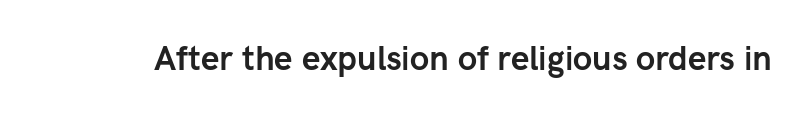
{"serif": "no", "italic": "no", "bold": "yes", "weight": "semibold", "width": "normal", "stroke_contrast": "low", "x_height": "medium", "monospaced": "no", "underline": "no", "letter_spacing": "normal", "letter_spacing_em": 0.0, "glyph_px": 33}
